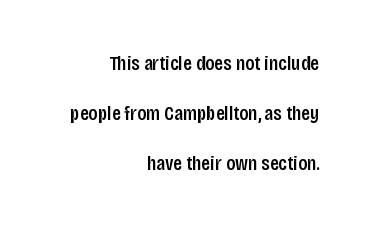
{"italic": "no", "bold": "semi", "underline": "no", "align": "right", "line_spacing": "loose", "line_spacing_ratio": 2.38, "letter_spacing": "normal", "letter_spacing_em": 0.0, "glyph_px": 21}
